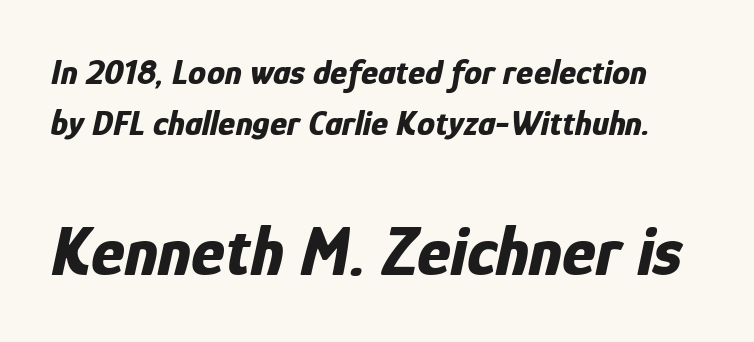
Q: Is the text bold? A: Yes.
Q: Is the text italic (slanted)? A: Yes, it leans right by about 12 degrees.
Q: Is the text underlined? A: No.
Q: Is the spacing between letters normal or unusually wide? A: Normal.
Q: Is the spacing between lines tight, normal or loose? A: Normal.
Q: Which block of text is set in a larger size, the first (top) or the second (bottom)? A: The second (bottom) one.
Q: Width (condensed, normal, or wide)? A: Condensed.
Q: Stroke contrast? A: Low.
Q: x-height? A: Medium.
Q: Monospaced? A: No.
